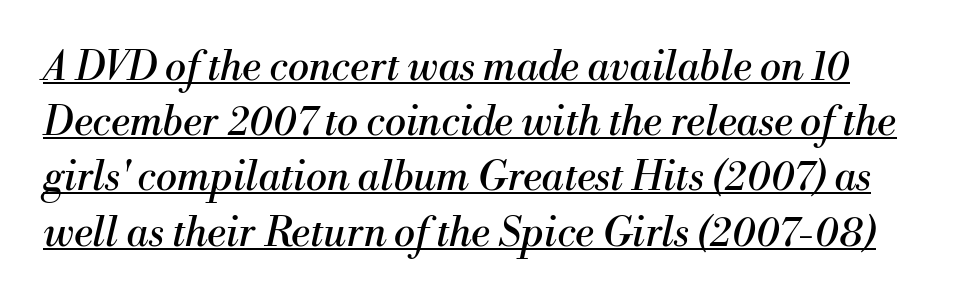
The image shows 40 px regular-weight serif type, italic (leaning right); set normal line spacing (1.38x), normal letter spacing, underlined; medium stroke contrast and a small x-height.
